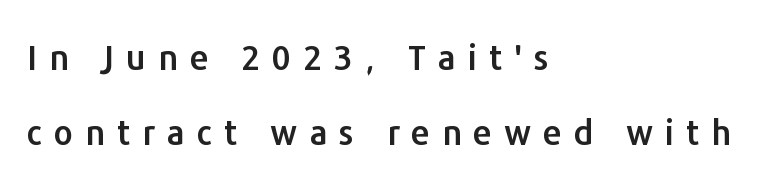
{"serif": "no", "italic": "no", "width": "normal", "stroke_contrast": "low", "x_height": "medium", "monospaced": "no", "underline": "no", "align": "left", "line_spacing": "loose", "line_spacing_ratio": 2.22, "letter_spacing": "wide", "letter_spacing_em": 0.35, "glyph_px": 34}
